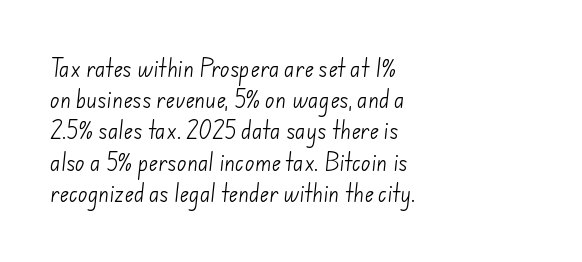
{"bold": "no", "underline": "no", "align": "left", "line_spacing": "normal", "line_spacing_ratio": 1.56, "letter_spacing": "normal", "letter_spacing_em": 0.0, "glyph_px": 20}
